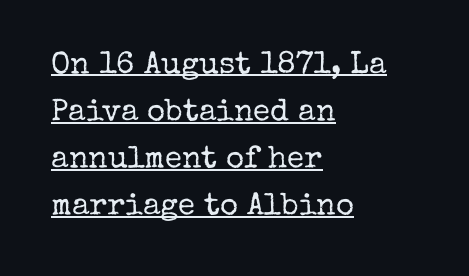
Q: Is the text bold? A: No.
Q: Is the text italic (slanted)? A: No, it is upright.
Q: Is the typeface a serif or a sans-serif typeface? A: Serif.
Q: Is the text underlined? A: Yes.
Q: How is the paragraph aligned? A: Left-aligned.
Q: Is the spacing between letters normal or unusually wide? A: Normal.
Q: Is the spacing between lines tight, normal or loose? A: Normal.
Q: Width (condensed, normal, or wide)? A: Normal.
Q: Stroke contrast? A: Low.
Q: x-height? A: Medium.
Q: Monospaced? A: No.
